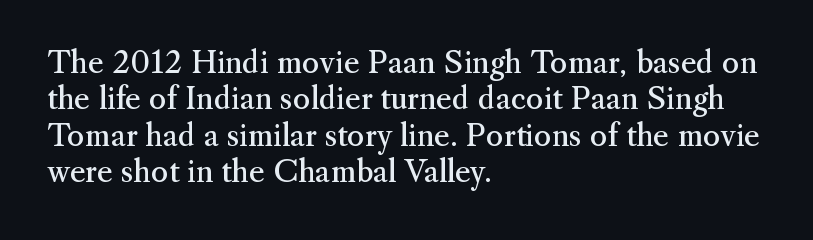
Q: Is the text bold? A: No.
Q: Is the text italic (slanted)? A: No, it is upright.
Q: Is the typeface a serif or a sans-serif typeface? A: Serif.
Q: Is the text underlined? A: No.
Q: How is the paragraph aligned? A: Left-aligned.
Q: Is the spacing between letters normal or unusually wide? A: Normal.
Q: Width (condensed, normal, or wide)? A: Normal.
Q: Stroke contrast? A: Medium.
Q: x-height? A: Small.
Q: Monospaced? A: No.
